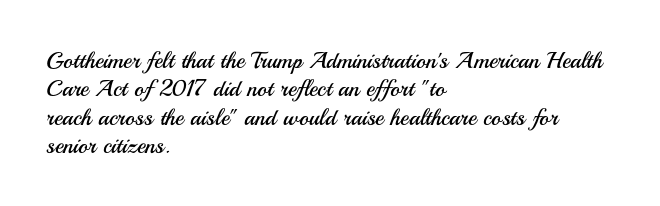
The image shows 23 px text type; set left-aligned, line spacing 1.23x, normal letter spacing, not underlined.
